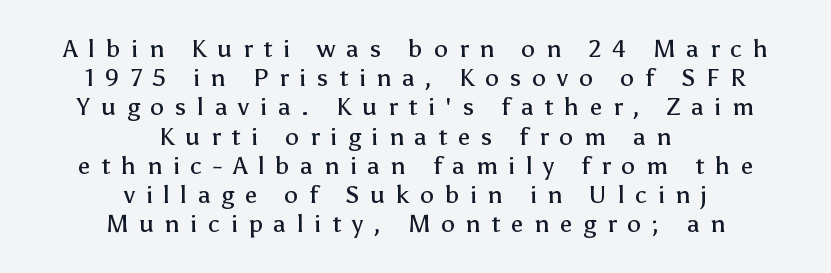
{"italic": "no", "bold": "no", "underline": "no", "align": "center", "line_spacing_ratio": 1.17, "letter_spacing": "wide", "letter_spacing_em": 0.43, "glyph_px": 25}
